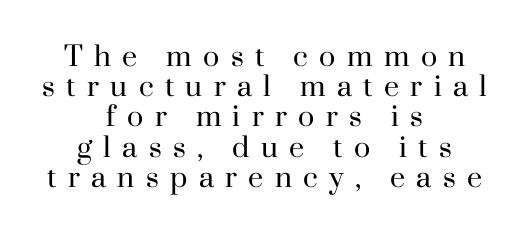
{"italic": "no", "bold": "no", "underline": "no", "align": "center", "line_spacing": "tight", "line_spacing_ratio": 1.12, "letter_spacing": "wide", "letter_spacing_em": 0.42, "glyph_px": 27}
